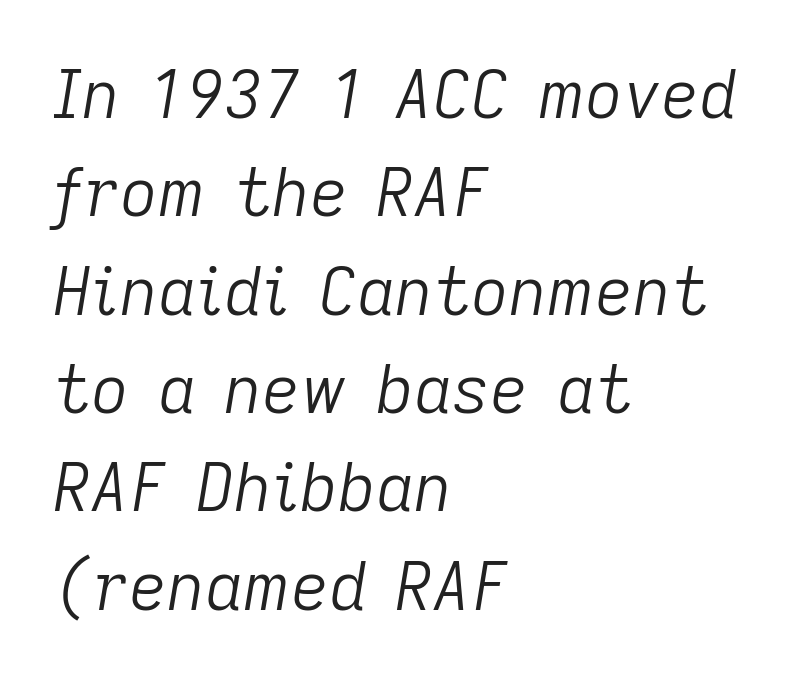
Q: Is the text bold? A: No.
Q: Is the text italic (slanted)? A: Yes, it leans right by about 9 degrees.
Q: Is the text underlined? A: No.
Q: How is the paragraph aligned? A: Left-aligned.
Q: Is the spacing between letters normal or unusually wide? A: Normal.
Q: Is the spacing between lines tight, normal or loose? A: Normal.
Q: Width (condensed, normal, or wide)? A: Normal.
Q: Stroke contrast? A: Low.
Q: x-height? A: Medium.
Q: Monospaced? A: No.
